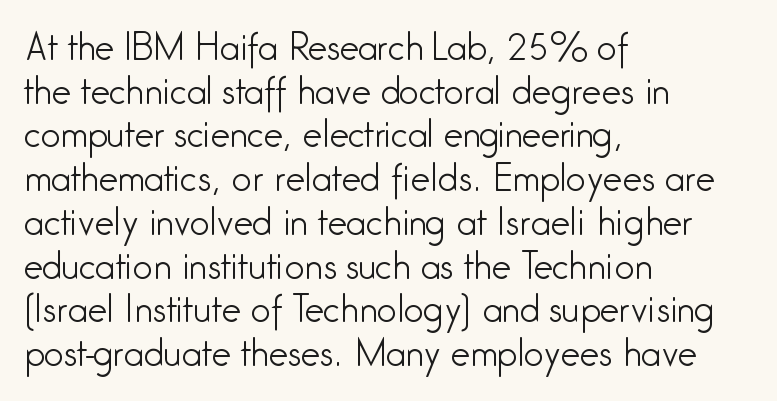
{"serif": "no", "italic": "no", "bold": "no", "weight": "light", "width": "condensed", "stroke_contrast": "low", "x_height": "medium", "monospaced": "no", "underline": "no", "align": "left", "line_spacing": "normal", "line_spacing_ratio": 1.25, "letter_spacing": "normal", "letter_spacing_em": 0.0, "glyph_px": 35}
